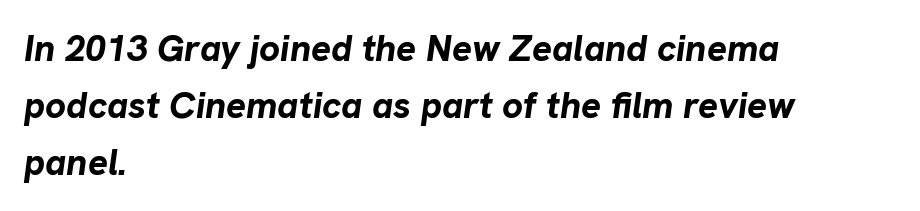
{"italic": "yes", "lean": "right", "slant_degrees": 8, "bold": "yes", "weight": "bold", "width": "normal", "stroke_contrast": "low", "x_height": "medium", "monospaced": "no", "underline": "no", "align": "left", "line_spacing": "normal", "line_spacing_ratio": 1.54, "letter_spacing": "normal", "letter_spacing_em": 0.0, "glyph_px": 37}
